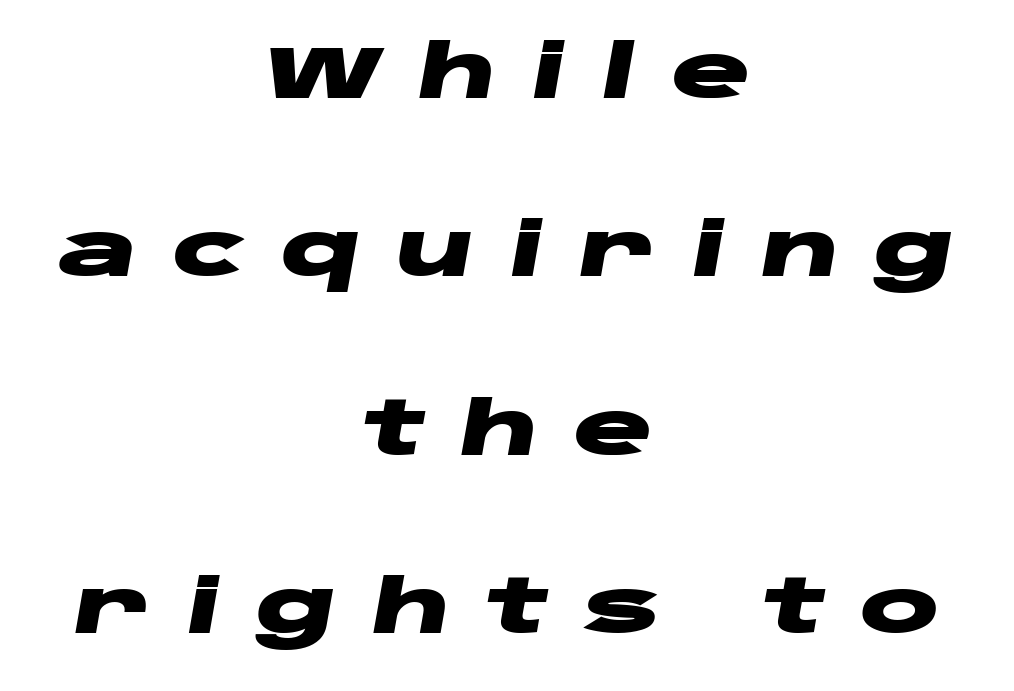
The image shows 74 px heavy, wide type, italic (leaning right); set centered, loose line spacing (2.41x), unusually wide letter spacing (+0.47 em), not underlined; low stroke contrast and a large x-height.
